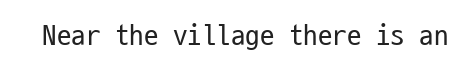
Q: Is the text bold? A: No.
Q: Is the text italic (slanted)? A: No, it is upright.
Q: Is the typeface a serif or a sans-serif typeface? A: Sans-serif.
Q: Is the text underlined? A: No.
Q: Is the spacing between letters normal or unusually wide? A: Normal.
Q: Width (condensed, normal, or wide)? A: Condensed.
Q: Stroke contrast? A: Low.
Q: x-height? A: Medium.
Q: Monospaced? A: Yes.
